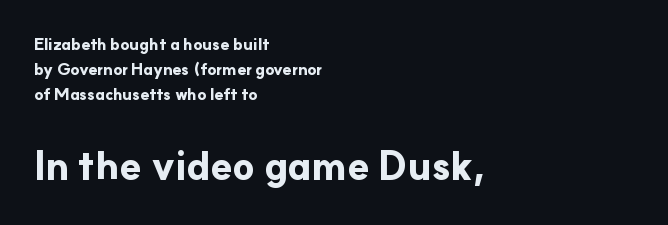
{"serif": "no", "italic": "no", "bold": "yes", "weight": "bold", "width": "normal", "stroke_contrast": "low", "x_height": "small", "monospaced": "no", "underline": "no", "align": "left", "line_spacing": "normal", "line_spacing_ratio": 1.56, "letter_spacing": "normal", "letter_spacing_em": 0.0, "larger_block": "second", "size_ratio": 2.44, "glyph_px": 39}
